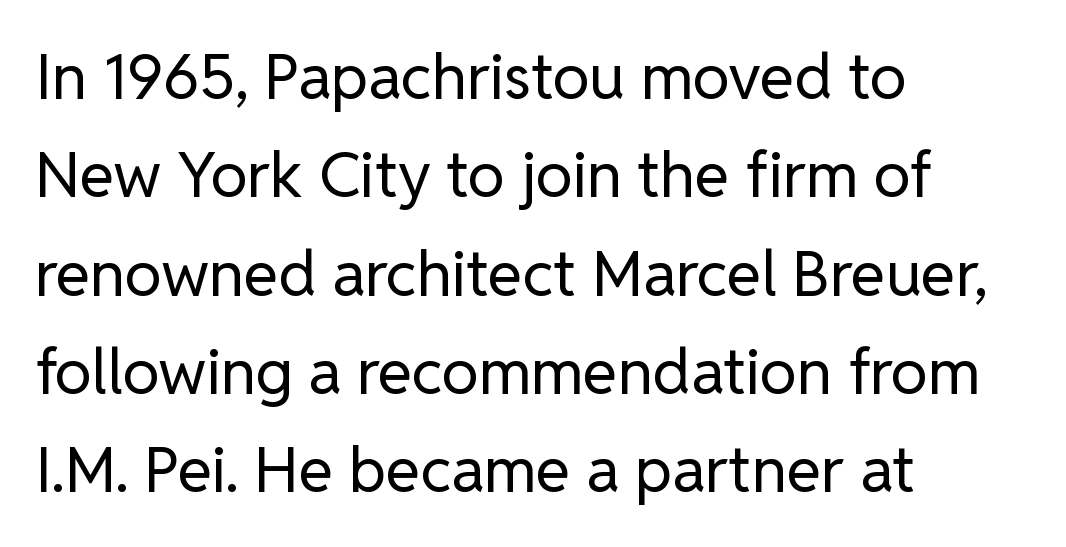
{"serif": "no", "italic": "no", "bold": "no", "weight": "regular", "width": "normal", "stroke_contrast": "low", "x_height": "medium", "monospaced": "no", "underline": "no", "align": "left", "line_spacing": "normal", "line_spacing_ratio": 1.56, "letter_spacing": "normal", "letter_spacing_em": 0.0, "glyph_px": 63}
